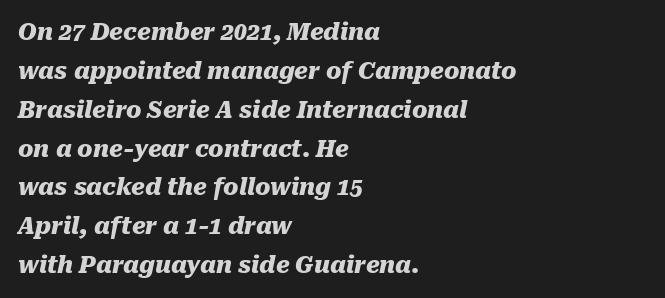
{"italic": "yes", "lean": "right", "slant_degrees": 10, "bold": "yes", "underline": "no", "align": "left", "line_spacing": "normal", "line_spacing_ratio": 1.69, "letter_spacing": "normal", "letter_spacing_em": 0.0, "glyph_px": 23}
